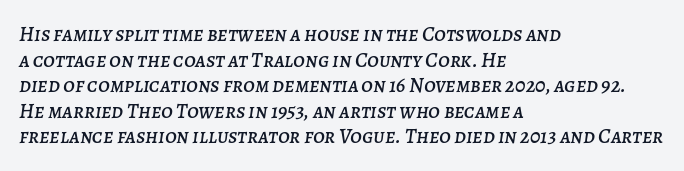
The image shows 21 px text type, italic (leaning right); set left-aligned, line spacing 1.22x, normal letter spacing, not underlined.
